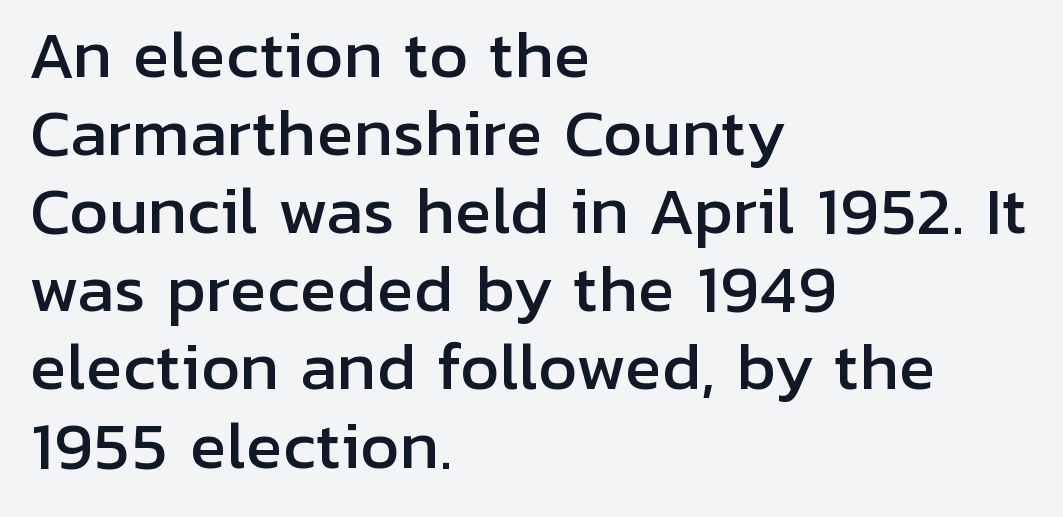
The image shows 62 px sans-serif type, upright; set left-aligned, normal line spacing (1.26x), normal letter spacing, not underlined; low stroke contrast and a medium x-height.
